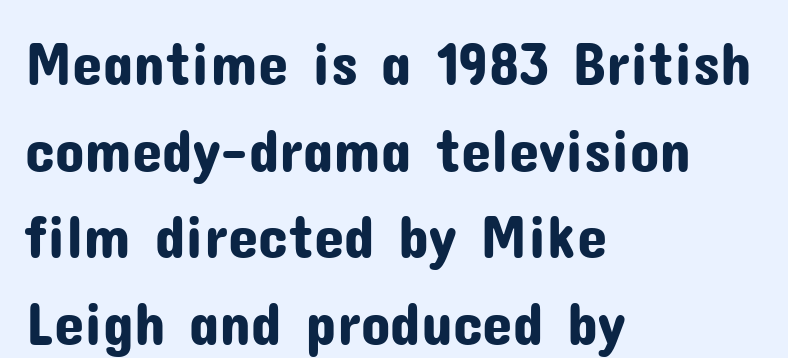
The image shows 61 px sans-serif type, upright; set left-aligned, normal line spacing (1.42x), normal letter spacing, not underlined; low stroke contrast and a medium x-height.
